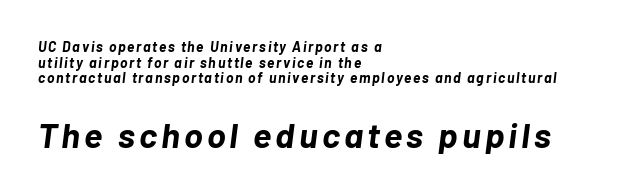
{"italic": "yes", "lean": "right", "slant_degrees": 7, "bold": "yes", "weight": "bold", "width": "normal", "stroke_contrast": "low", "x_height": "medium", "monospaced": "no", "underline": "no", "align": "left", "line_spacing": "tight", "line_spacing_ratio": 1.11, "larger_block": "second", "size_ratio": 2.5, "glyph_px": 35}
